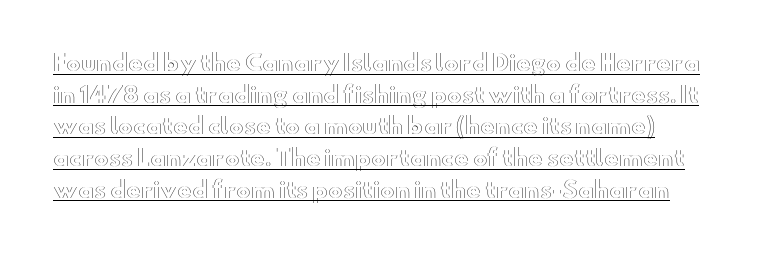
{"italic": "no", "underline": "yes", "align": "left", "line_spacing": "normal", "line_spacing_ratio": 1.44, "letter_spacing": "normal", "letter_spacing_em": 0.0, "glyph_px": 22}
